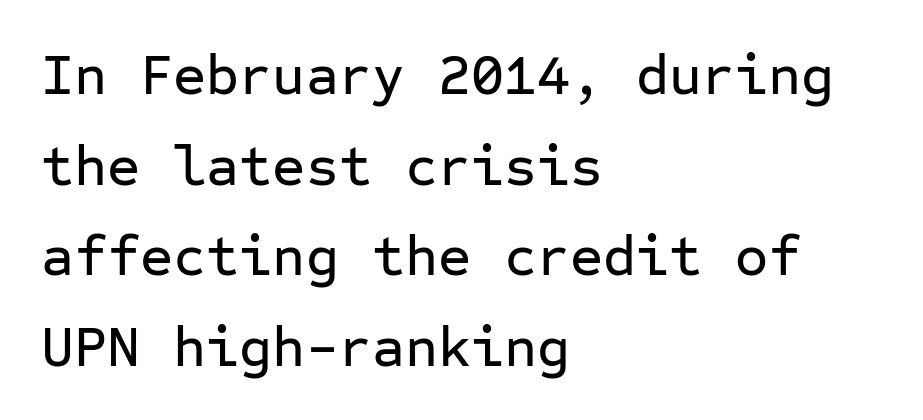
{"serif": "no", "italic": "no", "width": "normal", "stroke_contrast": "low", "x_height": "medium", "monospaced": "yes", "underline": "no", "align": "left", "line_spacing": "normal", "line_spacing_ratio": 1.59, "letter_spacing": "normal", "letter_spacing_em": 0.0, "glyph_px": 57}
